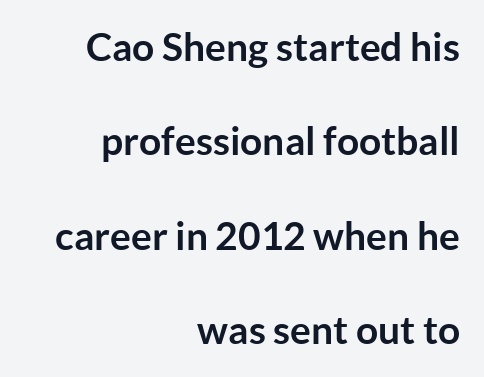
The image shows 39 px semibold sans-serif type, upright; set right-aligned, loose line spacing (2.42x), normal letter spacing, not underlined; low stroke contrast and a medium x-height.
